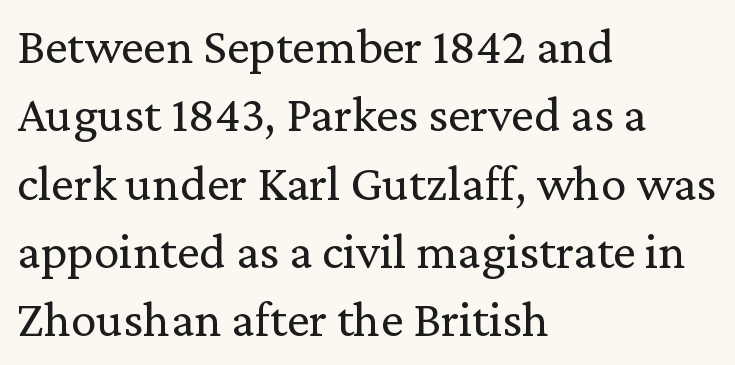
{"serif": "yes", "italic": "no", "bold": "no", "weight": "regular", "width": "normal", "stroke_contrast": "low", "x_height": "medium", "monospaced": "no", "underline": "no", "align": "left", "line_spacing": "normal", "line_spacing_ratio": 1.34, "letter_spacing": "normal", "letter_spacing_em": 0.0, "glyph_px": 51}
